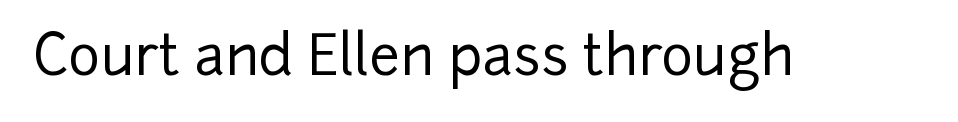
The image shows 55 px sans-serif type, upright; set normal letter spacing, not underlined; low stroke contrast and a medium x-height.
